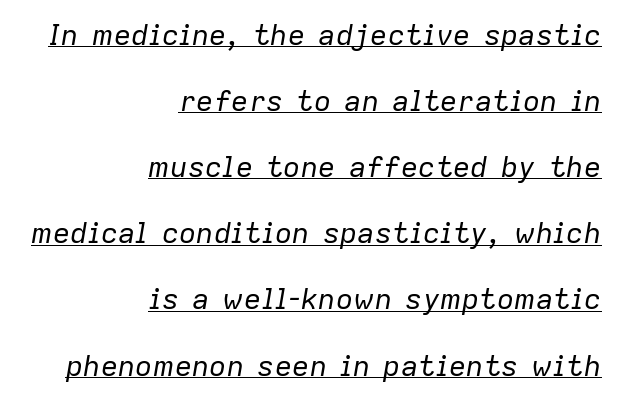
{"italic": "yes", "lean": "right", "slant_degrees": 9, "bold": "no", "weight": "regular", "width": "normal", "stroke_contrast": "low", "x_height": "medium", "monospaced": "no", "underline": "yes", "align": "right", "line_spacing": "loose", "line_spacing_ratio": 2.28, "letter_spacing": "normal", "letter_spacing_em": 0.0, "glyph_px": 29}
